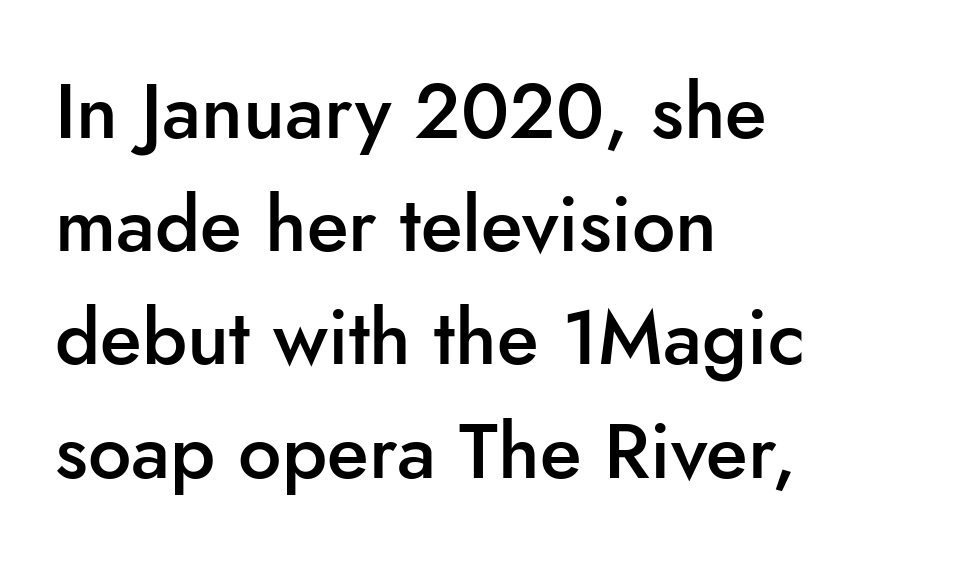
Q: Is the text bold? A: Semi-bold.
Q: Is the text italic (slanted)? A: No, it is upright.
Q: Is the typeface a serif or a sans-serif typeface? A: Sans-serif.
Q: Is the text underlined? A: No.
Q: How is the paragraph aligned? A: Left-aligned.
Q: Is the spacing between letters normal or unusually wide? A: Normal.
Q: Is the spacing between lines tight, normal or loose? A: Normal.
Q: Width (condensed, normal, or wide)? A: Normal.
Q: Stroke contrast? A: Low.
Q: x-height? A: Small.
Q: Monospaced? A: No.
